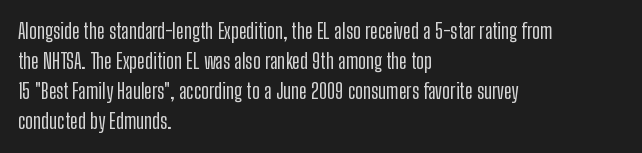
The gaps between neighbouring characters are ordinary and unremarkable. This rendering uses left alignment, leaving the right contour irregular. Horizontal bands of white between lines are of average thickness. The strip under each line holds only bare page. It's the straight-up-and-down kind of type.
